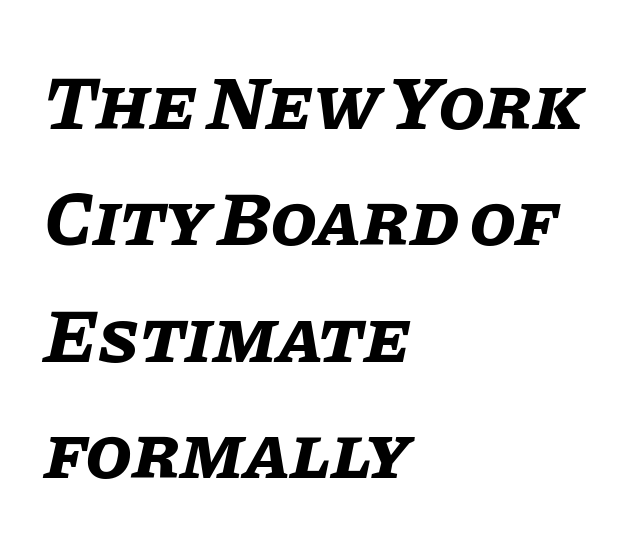
Q: Is the text bold? A: Yes.
Q: Is the text italic (slanted)? A: Yes, it leans right by about 11 degrees.
Q: Is the text underlined? A: No.
Q: How is the paragraph aligned? A: Left-aligned.
Q: Is the spacing between letters normal or unusually wide? A: Normal.
Q: Is the spacing between lines tight, normal or loose? A: Normal.
Q: Width (condensed, normal, or wide)? A: Normal.
Q: Stroke contrast? A: Low.
Q: x-height? A: Large.
Q: Monospaced? A: No.
